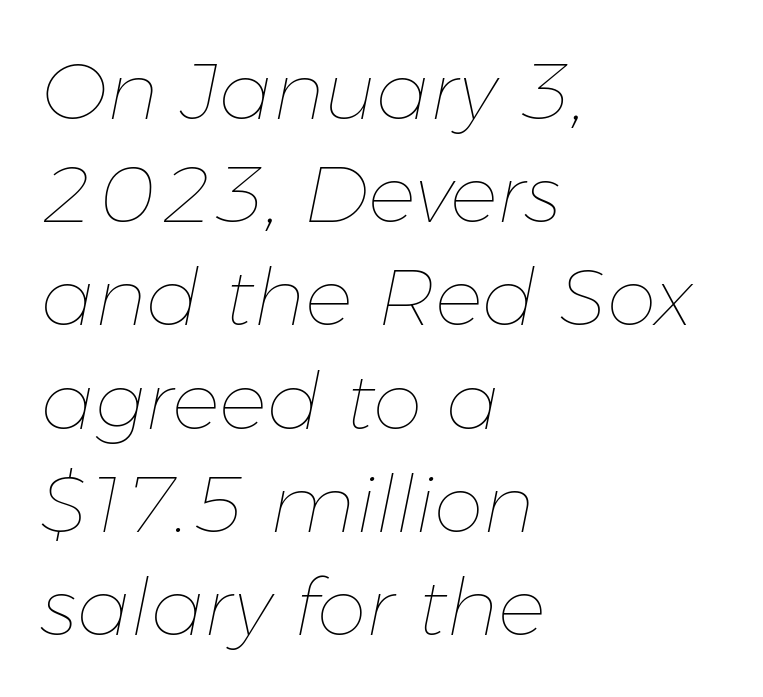
{"italic": "yes", "lean": "right", "slant_degrees": 11, "bold": "no", "weight": "thin", "width": "normal", "stroke_contrast": "low", "x_height": "medium", "monospaced": "no", "underline": "no", "align": "left", "line_spacing": "normal", "line_spacing_ratio": 1.29, "letter_spacing": "normal", "letter_spacing_em": 0.0, "glyph_px": 80}
